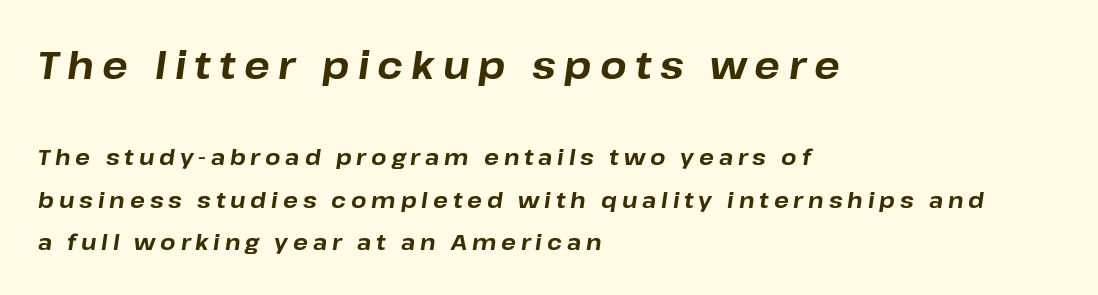
The image shows 38 px bold type, italic (leaning right); set left-aligned, loose line spacing (1.92x), unusually wide letter spacing (+0.22 em), not underlined; the first (top) block is 1.73x larger; low stroke contrast and a medium x-height.
